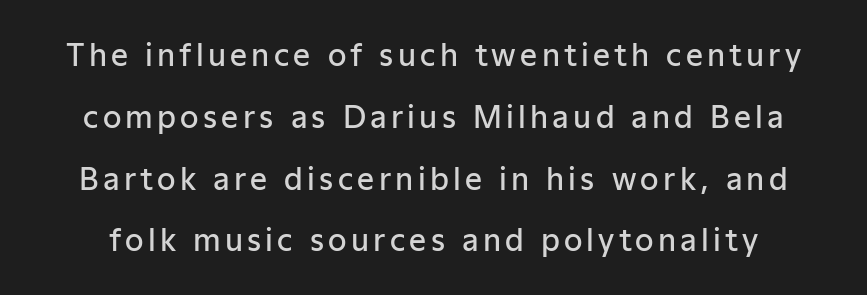
The image shows 30 px semibold sans-serif type, upright; set loose line spacing (2.06x), not underlined; low stroke contrast and a medium x-height.
